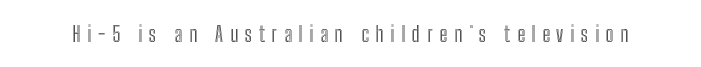
The image shows 22 px text type, upright; set unusually wide letter spacing (+0.3 em), not underlined.
